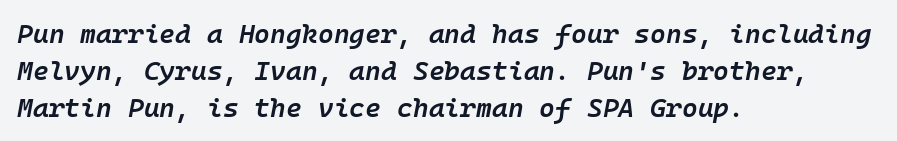
{"italic": "yes", "lean": "right", "slant_degrees": 10, "bold": "semi", "underline": "no", "align": "left", "line_spacing": "normal", "line_spacing_ratio": 1.37, "letter_spacing": "normal", "letter_spacing_em": 0.0, "glyph_px": 27}
